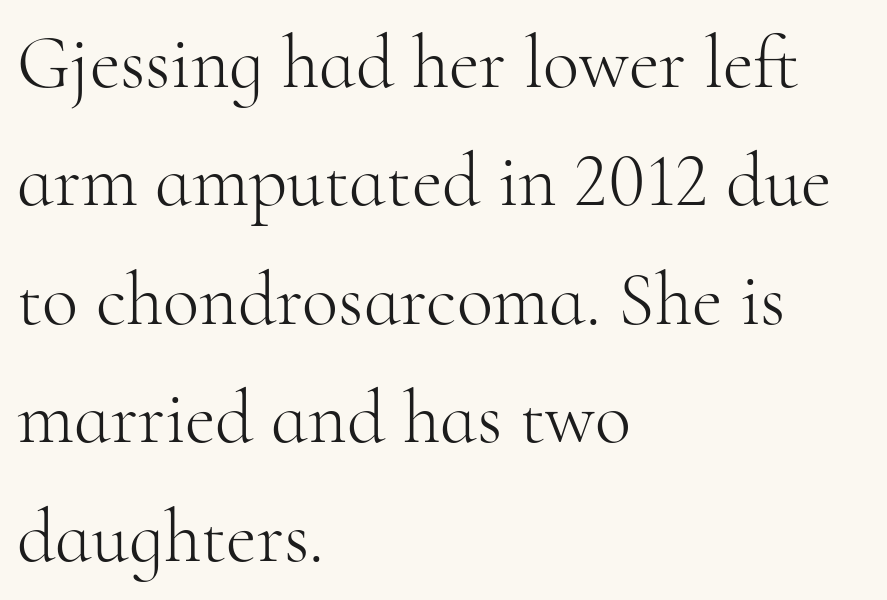
Q: Is the text bold? A: No.
Q: Is the text italic (slanted)? A: No, it is upright.
Q: Is the typeface a serif or a sans-serif typeface? A: Serif.
Q: Is the text underlined? A: No.
Q: How is the paragraph aligned? A: Left-aligned.
Q: Is the spacing between letters normal or unusually wide? A: Normal.
Q: Is the spacing between lines tight, normal or loose? A: Normal.
Q: Width (condensed, normal, or wide)? A: Normal.
Q: Stroke contrast? A: High.
Q: x-height? A: Small.
Q: Monospaced? A: No.
